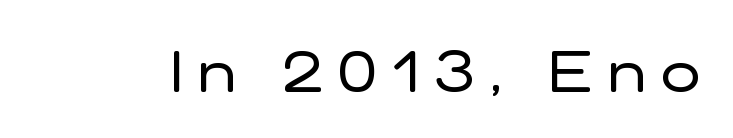
Does the lettering tilt? It doesn't — this is upright. Compared with typical body copy, the letter spacing here is much looser. No chunkiness to these letters — they're not bold. Rule under the text: the space is simply empty. What kind of face is this? One without serifs — a sans. The passage shown is typed in a proportional face where columns would drift.
